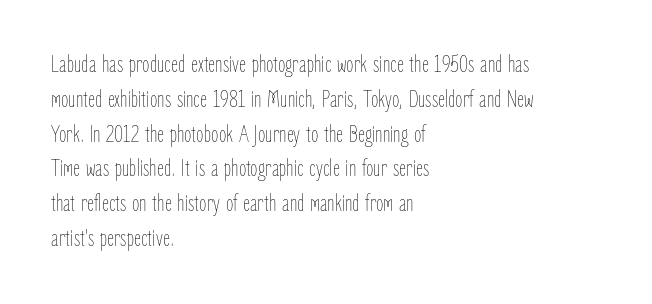
Q: Is the text bold? A: No.
Q: Is the text italic (slanted)? A: No, it is upright.
Q: Is the text underlined? A: No.
Q: How is the paragraph aligned? A: Left-aligned.
Q: Is the spacing between letters normal or unusually wide? A: Normal.
Q: Is the spacing between lines tight, normal or loose? A: Normal.
